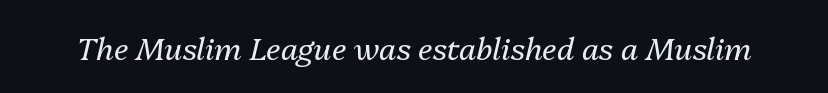
The image shows 31 px regular-weight type, italic (leaning right); set normal letter spacing, not underlined; medium stroke contrast and a medium x-height.
